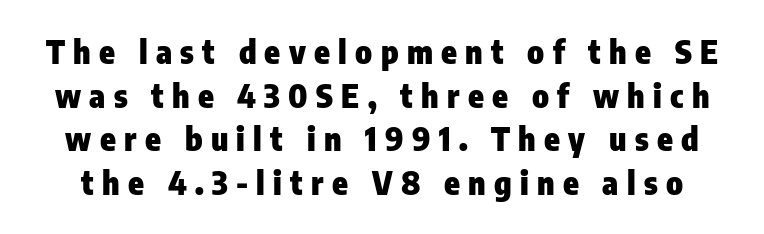
The image shows 32 px heavy, condensed sans-serif type, upright; set normal line spacing (1.36x), unusually wide letter spacing (+0.26 em), not underlined; low stroke contrast and a medium x-height.
